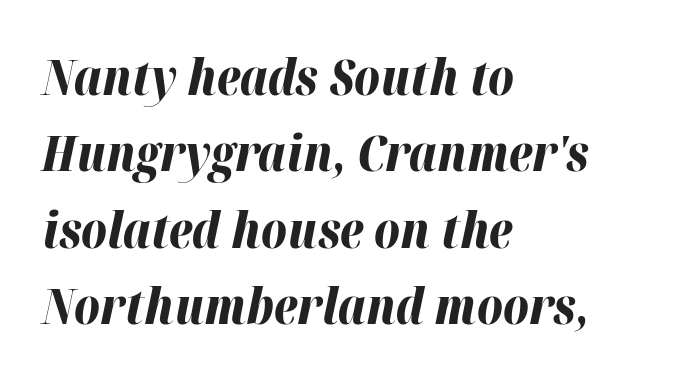
Quick note: italic. The words here are not underlined. Strokes here are thick enough to call this a true bold. The face used here is proportionally spaced, like ordinary book or web type.
